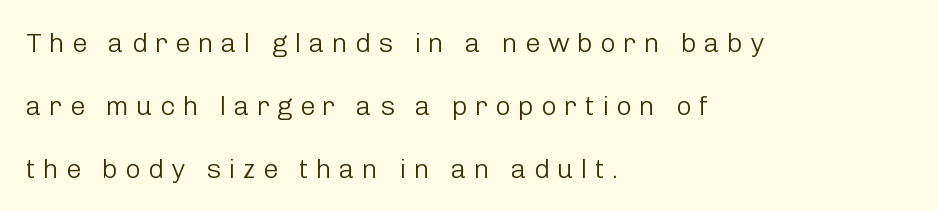
The image shows 27 px text type, upright; set left-aligned, loose line spacing (2.33x), unusually wide letter spacing (+0.27 em), not underlined.
